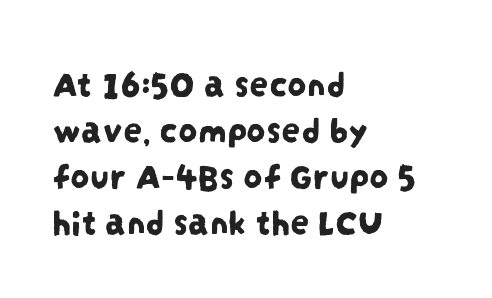
Q: Is the typeface a serif or a sans-serif typeface? A: Sans-serif.
Q: Is the text underlined? A: No.
Q: How is the paragraph aligned? A: Left-aligned.
Q: Is the spacing between letters normal or unusually wide? A: Normal.
Q: Width (condensed, normal, or wide)? A: Condensed.
Q: Stroke contrast? A: Low.
Q: x-height? A: Large.
Q: Monospaced? A: No.
